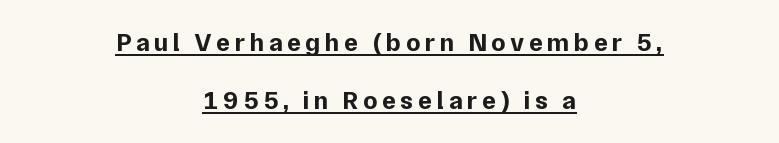
{"italic": "no", "bold": "yes", "underline": "yes", "align": "center", "line_spacing": "loose", "line_spacing_ratio": 2.23, "glyph_px": 26}
